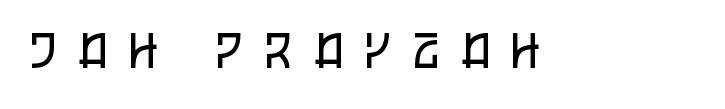
The image shows 48 px regular-weight, condensed sans-serif type, upright; set unusually wide letter spacing (+0.47 em), not underlined; low stroke contrast and a large x-height.
